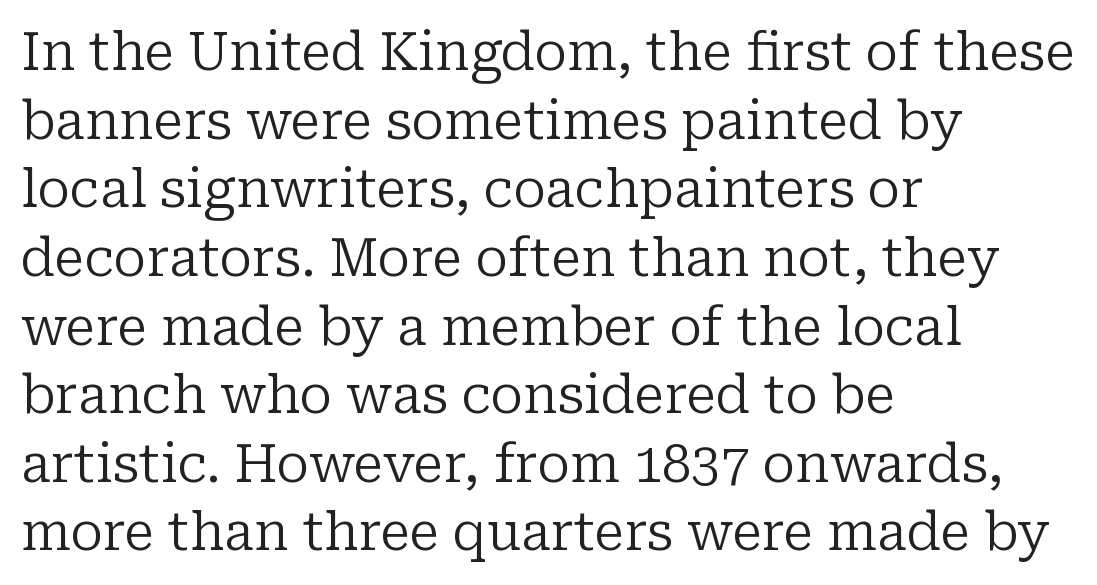
Students, observe: this is what conventionally led text looks like. Stroke thickness stays within the range of a standard reading face or lighter. This rendering features lettering with no underline. Nope, not italic — everything's standing straight. What kind of face is this? One with serifs. Think of a printed novel: that variable character pitch is what you see here.
